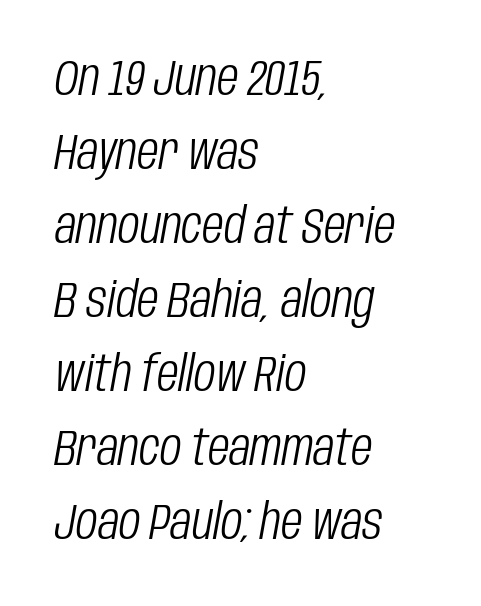
Q: Is the text bold? A: No.
Q: Is the text italic (slanted)? A: Yes, it leans right by about 10 degrees.
Q: Is the text underlined? A: No.
Q: How is the paragraph aligned? A: Left-aligned.
Q: Is the spacing between letters normal or unusually wide? A: Normal.
Q: Is the spacing between lines tight, normal or loose? A: Normal.
Q: Width (condensed, normal, or wide)? A: Condensed.
Q: Stroke contrast? A: Low.
Q: x-height? A: Large.
Q: Monospaced? A: No.
